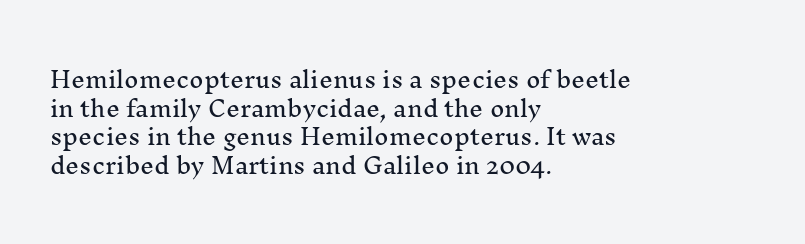
The image shows 22 px text type, upright; set left-aligned, normal line spacing (1.3x), normal letter spacing, not underlined.
